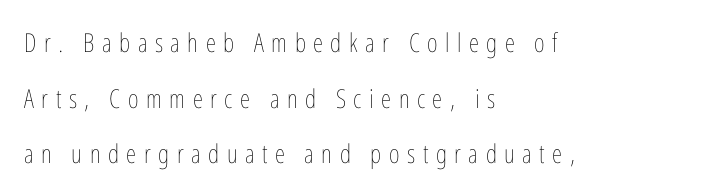
Q: Is the text bold? A: No.
Q: Is the text italic (slanted)? A: No, it is upright.
Q: Is the text underlined? A: No.
Q: How is the paragraph aligned? A: Left-aligned.
Q: Is the spacing between letters normal or unusually wide? A: Unusually wide.
Q: Is the spacing between lines tight, normal or loose? A: Loose.
